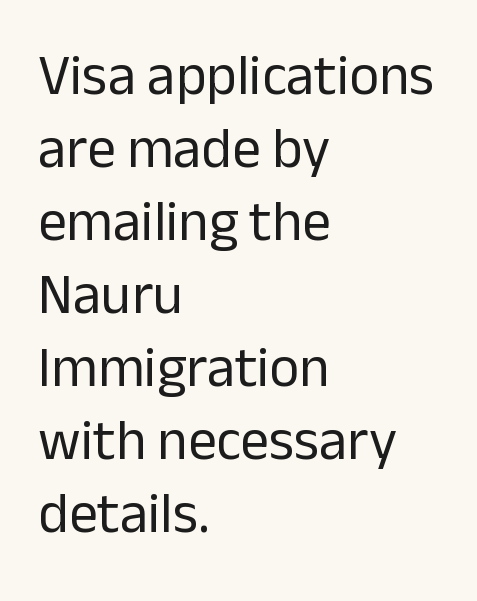
{"serif": "no", "italic": "no", "bold": "no", "weight": "regular", "width": "normal", "stroke_contrast": "low", "x_height": "medium", "monospaced": "no", "underline": "no", "align": "left", "line_spacing": "normal", "line_spacing_ratio": 1.28, "letter_spacing": "normal", "letter_spacing_em": 0.0, "glyph_px": 57}
